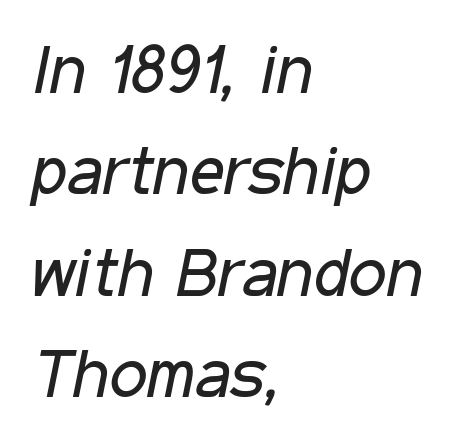
These lines are set flush left with a ragged right edge. The font is comparable to plain body text, perhaps lighter. Quick note: underline off. Line spacing here is normal.
